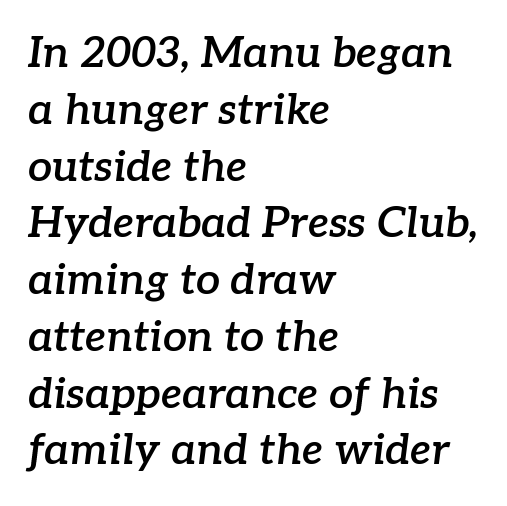
The image shows 43 px semibold serif type, italic (leaning right); set left-aligned, normal line spacing (1.32x), normal letter spacing, not underlined; low stroke contrast and a medium x-height.
